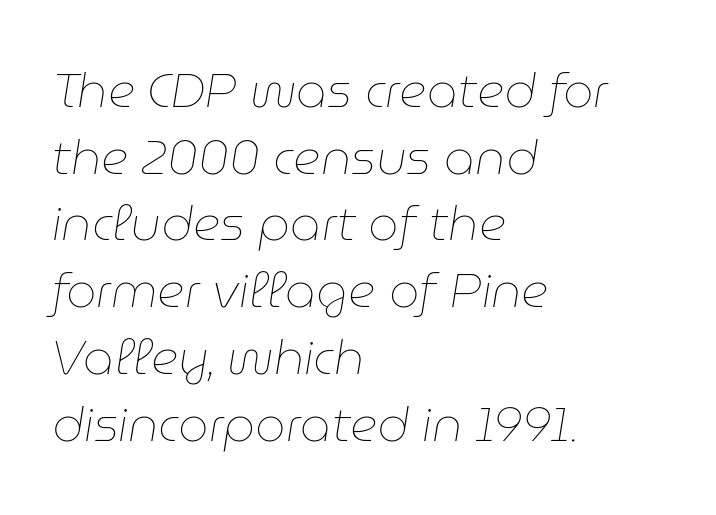
{"italic": "yes", "lean": "right", "slant_degrees": 9, "bold": "no", "weight": "thin", "width": "normal", "stroke_contrast": "low", "x_height": "medium", "monospaced": "no", "underline": "no", "align": "left", "line_spacing": "normal", "line_spacing_ratio": 1.39, "letter_spacing": "normal", "letter_spacing_em": 0.0, "glyph_px": 48}
